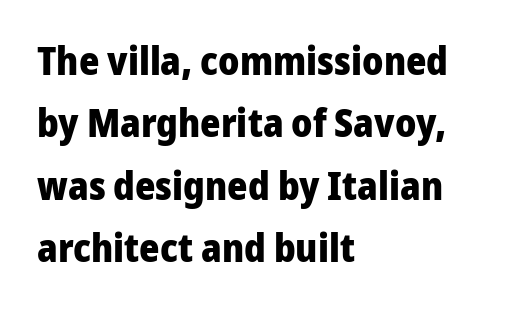
Q: Is the text bold? A: Yes.
Q: Is the text italic (slanted)? A: No, it is upright.
Q: Is the typeface a serif or a sans-serif typeface? A: Sans-serif.
Q: Is the text underlined? A: No.
Q: How is the paragraph aligned? A: Left-aligned.
Q: Is the spacing between letters normal or unusually wide? A: Normal.
Q: Is the spacing between lines tight, normal or loose? A: Normal.
Q: Width (condensed, normal, or wide)? A: Normal.
Q: Stroke contrast? A: Low.
Q: x-height? A: Medium.
Q: Monospaced? A: No.
